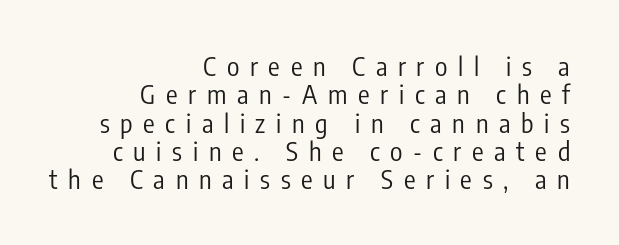
{"italic": "no", "bold": "no", "underline": "no", "align": "right", "line_spacing": "tight", "line_spacing_ratio": 1.09, "letter_spacing": "wide", "letter_spacing_em": 0.41, "glyph_px": 26}
